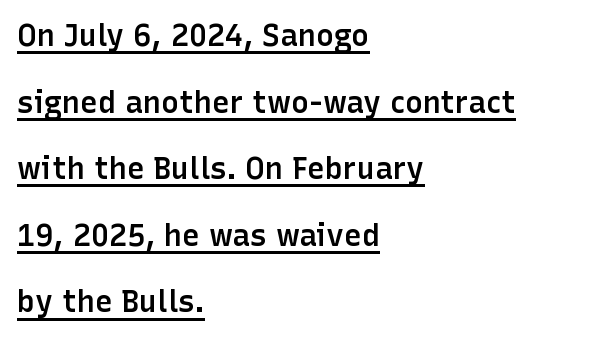
{"serif": "no", "italic": "no", "bold": "semi", "weight": "semibold", "width": "normal", "stroke_contrast": "low", "x_height": "medium", "monospaced": "no", "underline": "yes", "align": "left", "line_spacing": "loose", "line_spacing_ratio": 2.22, "letter_spacing": "normal", "letter_spacing_em": 0.0, "glyph_px": 30}
